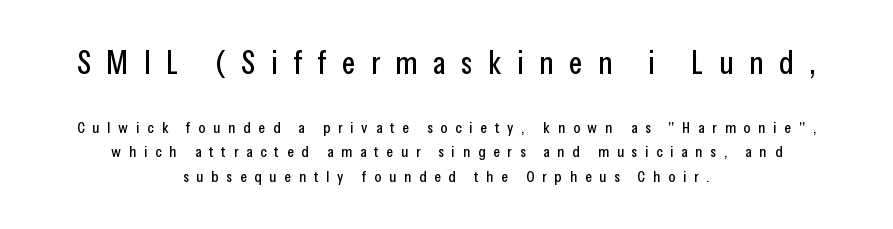
Q: Is the text italic (slanted)? A: No, it is upright.
Q: Is the typeface a serif or a sans-serif typeface? A: Sans-serif.
Q: Is the text underlined? A: No.
Q: How is the paragraph aligned? A: Centered.
Q: Is the spacing between letters normal or unusually wide? A: Unusually wide.
Q: Is the spacing between lines tight, normal or loose? A: Normal.
Q: Which block of text is set in a larger size, the first (top) or the second (bottom)? A: The first (top) one.
Q: Width (condensed, normal, or wide)? A: Condensed.
Q: Stroke contrast? A: Low.
Q: x-height? A: Medium.
Q: Monospaced? A: No.
